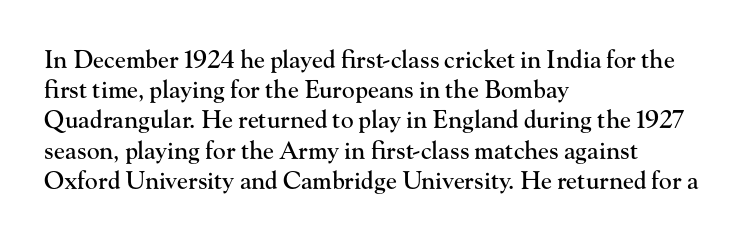
Q: Is the text italic (slanted)? A: No, it is upright.
Q: Is the text underlined? A: No.
Q: How is the paragraph aligned? A: Left-aligned.
Q: Is the spacing between letters normal or unusually wide? A: Normal.
Q: Is the spacing between lines tight, normal or loose? A: Normal.
